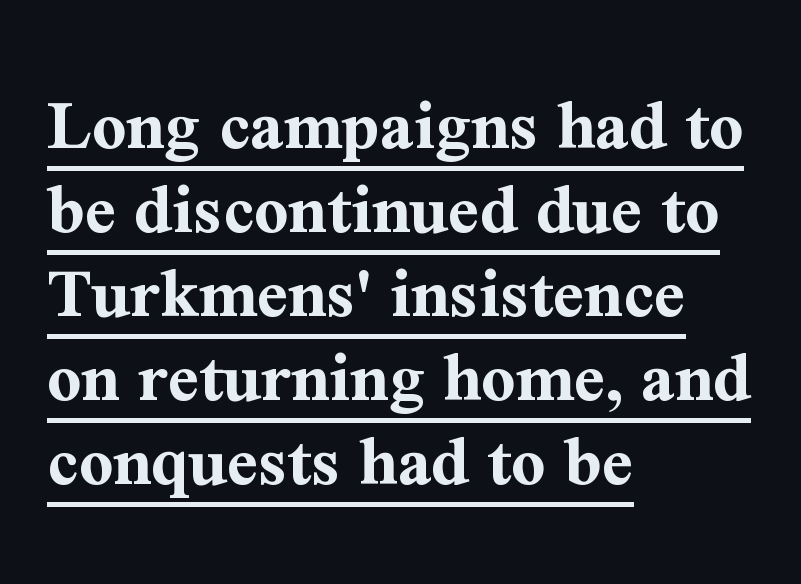
{"serif": "yes", "italic": "no", "bold": "yes", "weight": "bold", "width": "normal", "stroke_contrast": "medium", "x_height": "medium", "monospaced": "no", "underline": "yes", "align": "left", "line_spacing": "tight", "line_spacing_ratio": 1.12, "letter_spacing": "normal", "letter_spacing_em": 0.0, "glyph_px": 75}
